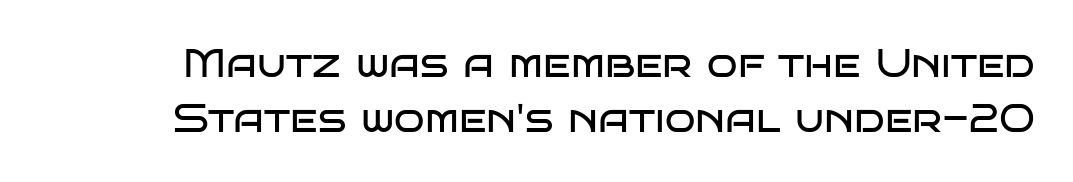
The characters are drawn with everyday or finer stroke widths. The letters stand upright; this is a roman face. Caption: standard tracking, unaltered. I'd call this a sans setting — the letters go barefoot.
